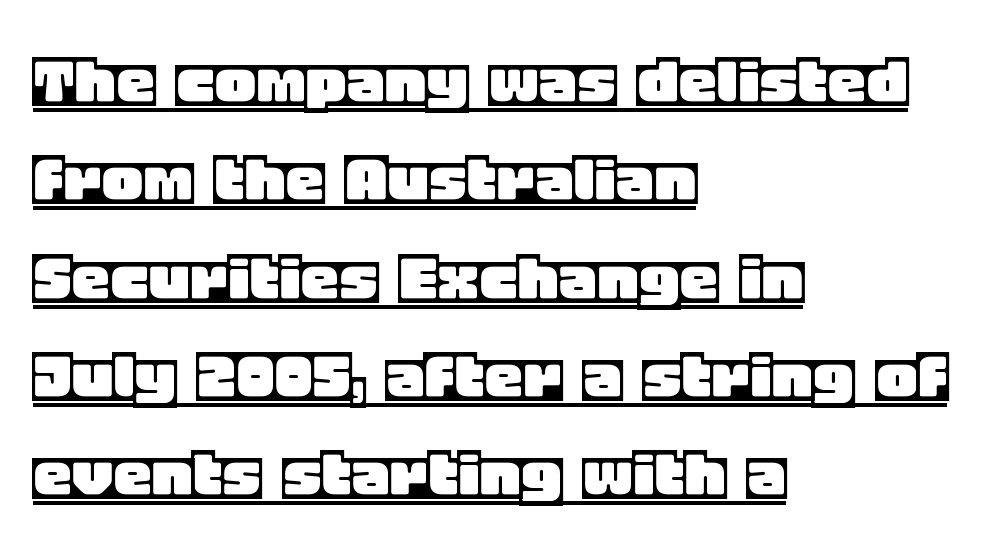
The image shows 78 px text type, upright; set left-aligned, normal line spacing (1.26x), normal letter spacing, underlined; a large x-height.
